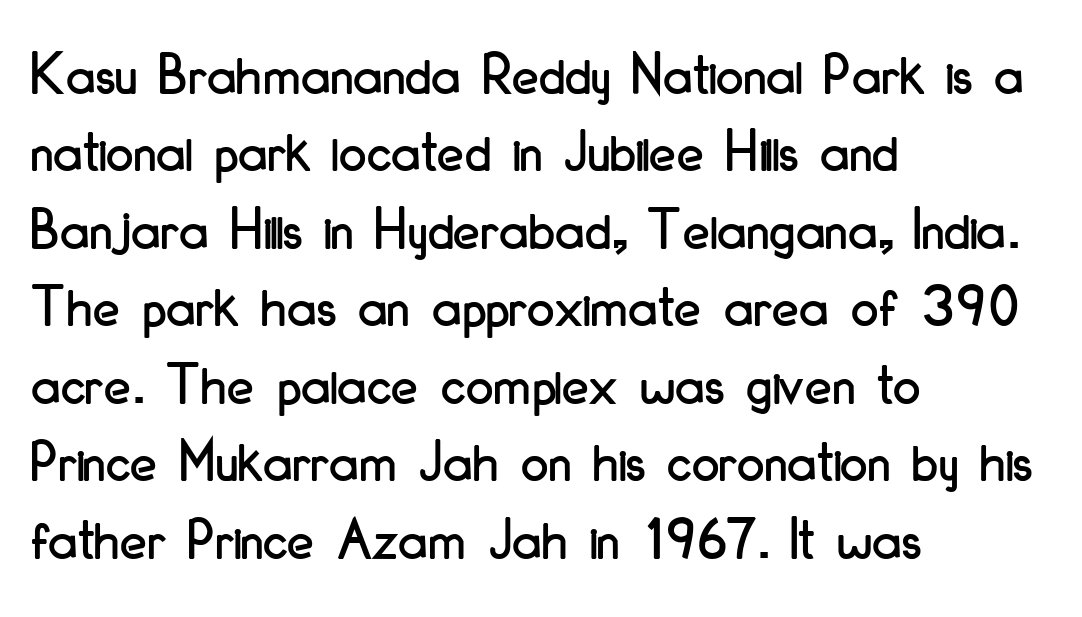
{"serif": "no", "italic": "no", "width": "condensed", "stroke_contrast": "low", "x_height": "small", "monospaced": "no", "underline": "no", "align": "left", "line_spacing": "normal", "line_spacing_ratio": 1.27, "letter_spacing": "normal", "letter_spacing_em": 0.0, "glyph_px": 61}
